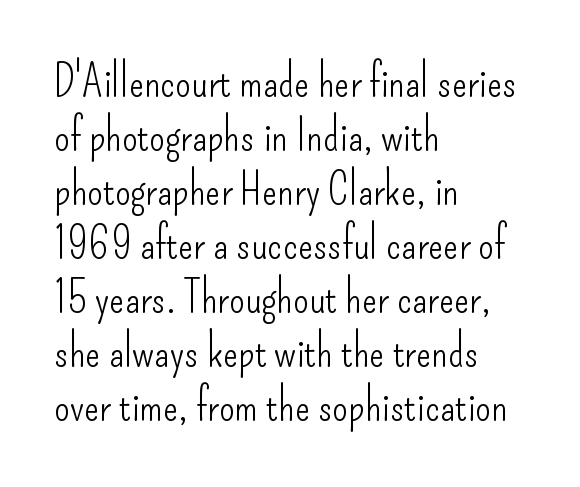
{"serif": "no", "italic": "no", "bold": "no", "weight": "light", "width": "condensed", "stroke_contrast": "low", "x_height": "small", "monospaced": "no", "underline": "no", "align": "left", "line_spacing_ratio": 1.2, "letter_spacing": "normal", "letter_spacing_em": 0.0, "glyph_px": 45}
